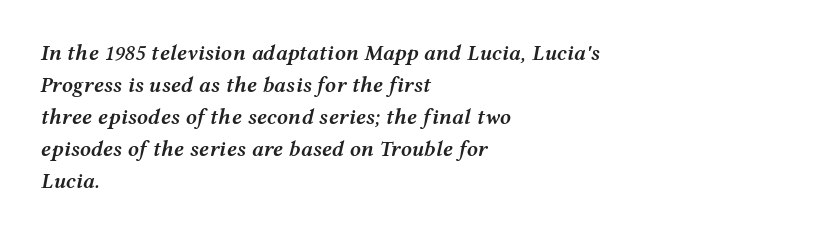
Rendered with sloped, italic letterforms. Baseline-to-baseline distance is the conventional proportion of letter height. Leftover space on each line is placed entirely after the last word. Moderately thickened strokes mark this as semibold type.
